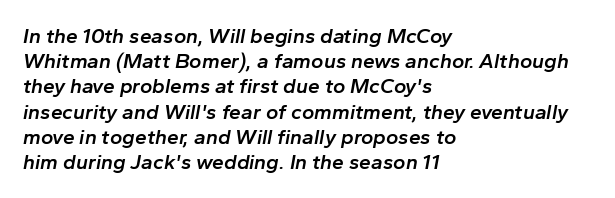
{"italic": "yes", "lean": "right", "slant_degrees": 10, "bold": "semi", "underline": "no", "align": "left", "line_spacing_ratio": 1.2, "letter_spacing": "normal", "letter_spacing_em": 0.0, "glyph_px": 21}
